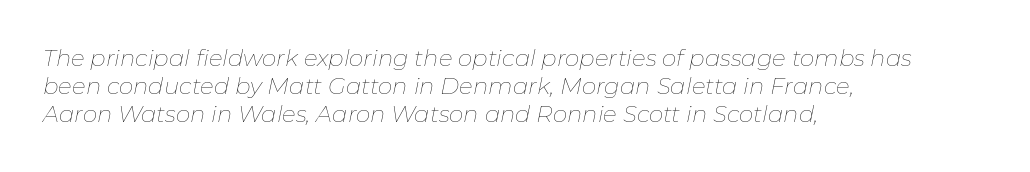
Each line starts at the same left margin while the right side varies. This is oblique type, the kind used for emphasis or titles. A quiet, ordinary-to-light weight characterises the typeface. The passage shown has conventional tracking throughout. A bare baseline throughout the passage.
